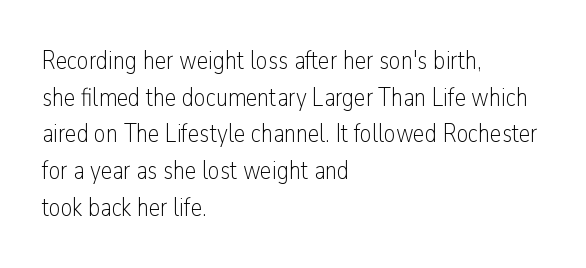
Q: Is the text bold? A: No.
Q: Is the text italic (slanted)? A: No, it is upright.
Q: Is the text underlined? A: No.
Q: How is the paragraph aligned? A: Left-aligned.
Q: Is the spacing between letters normal or unusually wide? A: Normal.
Q: Is the spacing between lines tight, normal or loose? A: Normal.
